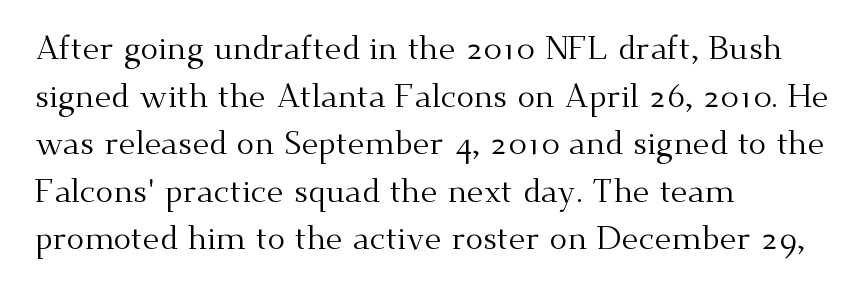
Q: Is the text bold? A: No.
Q: Is the text italic (slanted)? A: No, it is upright.
Q: Is the typeface a serif or a sans-serif typeface? A: Serif.
Q: Is the text underlined? A: No.
Q: How is the paragraph aligned? A: Left-aligned.
Q: Is the spacing between letters normal or unusually wide? A: Normal.
Q: Is the spacing between lines tight, normal or loose? A: Normal.
Q: Width (condensed, normal, or wide)? A: Normal.
Q: Stroke contrast? A: Medium.
Q: x-height? A: Small.
Q: Monospaced? A: No.
